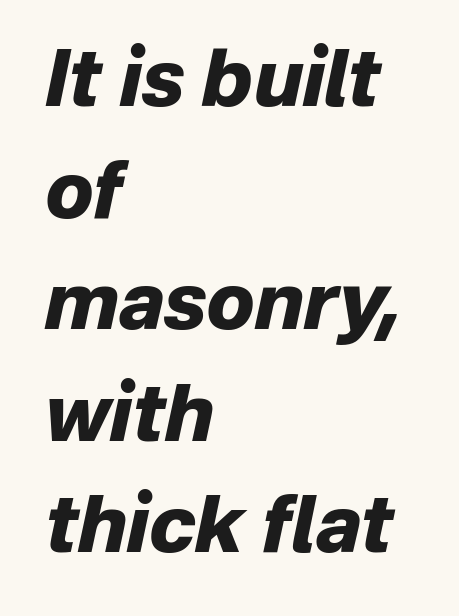
Decoration check: the copy has no underline. Look at the stroke-to-counter ratio: heavy, a bold. The letters are slanted; this is an italic face. Reading down the column, the eye jumps a familiar distance to each next line.
